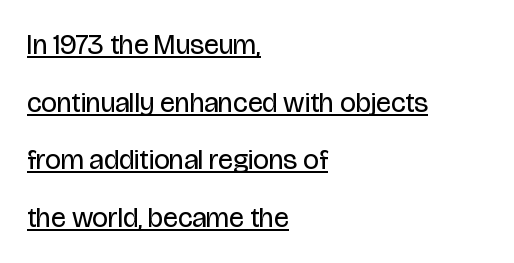
These lines stack with their left ends in a neat column. The type sits square on the baseline with zero lean. No heavy texture on the line: the type isn't bold. This block would shrink considerably if given ordinary leading; it's expanded now. The face used here is proportionally spaced, like ordinary book or web type.
